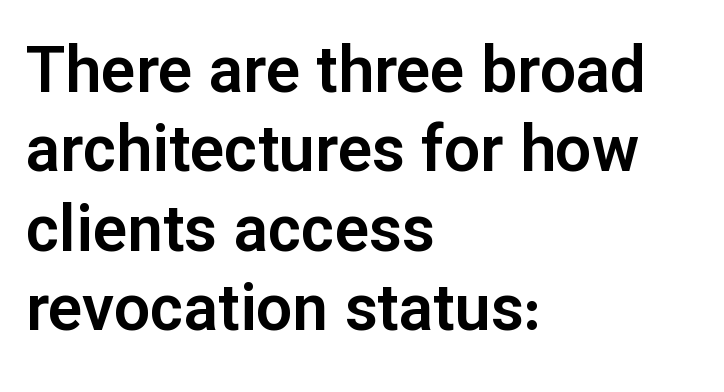
Q: Is the text italic (slanted)? A: No, it is upright.
Q: Is the typeface a serif or a sans-serif typeface? A: Sans-serif.
Q: Is the text underlined? A: No.
Q: How is the paragraph aligned? A: Left-aligned.
Q: Is the spacing between letters normal or unusually wide? A: Normal.
Q: Width (condensed, normal, or wide)? A: Normal.
Q: Stroke contrast? A: Low.
Q: x-height? A: Medium.
Q: Monospaced? A: No.
